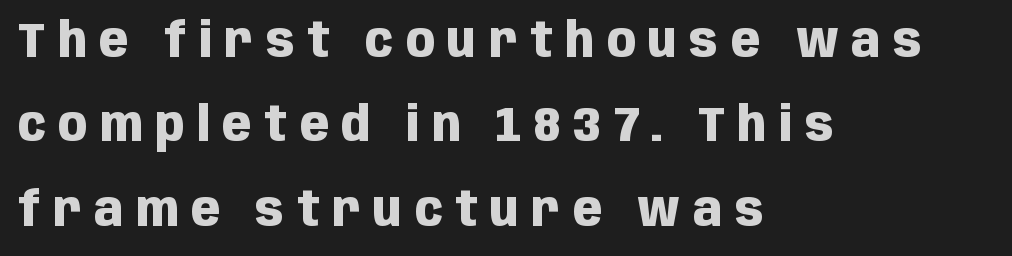
The image shows 48 px heavy, condensed sans-serif type, upright; set left-aligned, line spacing 1.76x, unusually wide letter spacing (+0.26 em), not underlined; low stroke contrast and a large x-height.
